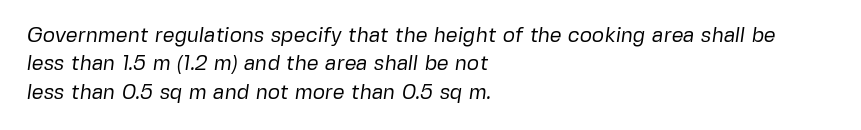
The image shows 21 px text type; set left-aligned, normal line spacing (1.35x), normal letter spacing, not underlined.
